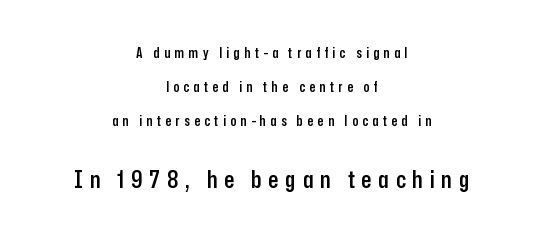
{"italic": "no", "bold": "semi", "underline": "no", "align": "center", "line_spacing": "loose", "line_spacing_ratio": 2.42, "letter_spacing": "wide", "letter_spacing_em": 0.31, "larger_block": "second", "size_ratio": 1.64, "glyph_px": 23}
